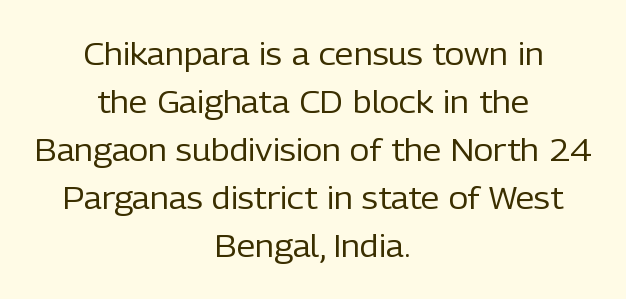
{"serif": "no", "italic": "no", "bold": "no", "weight": "regular", "width": "normal", "stroke_contrast": "low", "x_height": "medium", "monospaced": "no", "underline": "no", "align": "center", "line_spacing": "normal", "line_spacing_ratio": 1.6, "letter_spacing": "normal", "letter_spacing_em": 0.0, "glyph_px": 30}
